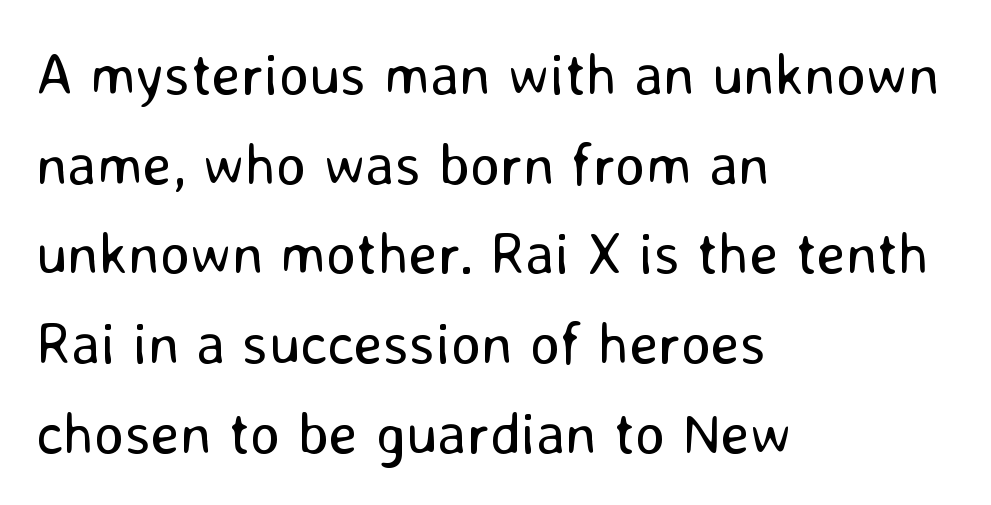
Unlike a traditional serif, this face leaves its strokes unadorned. Reading down the block, your eye returns to a fixed left position each line. Think of a printed novel: that variable character pitch is what you see here. Glance below the letters and you will spot only blank space. The font is comparable to plain body text, perhaps lighter.
